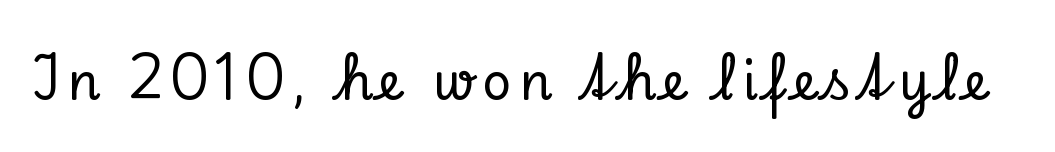
Glance below the letters and you will spot only blank space. Quick note: not italic, upright. The letters advance in unequal steps, a hallmark of proportional type.
